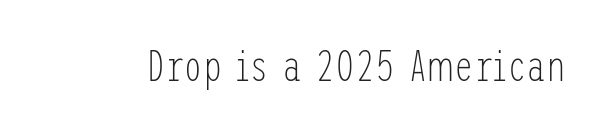
Notice how the stems are strictly vertical — no italics here. The text was rendered using a sans face with plain stroke endings. No extra tracking has been applied to these lines. A bare baseline throughout the passage. Weight: in the light-to-regular range.
